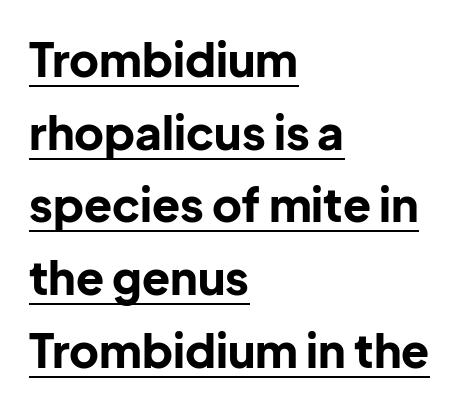
Q: Is the text bold? A: Yes.
Q: Is the text italic (slanted)? A: No, it is upright.
Q: Is the typeface a serif or a sans-serif typeface? A: Sans-serif.
Q: Is the text underlined? A: Yes.
Q: How is the paragraph aligned? A: Left-aligned.
Q: Is the spacing between letters normal or unusually wide? A: Normal.
Q: Is the spacing between lines tight, normal or loose? A: Normal.
Q: Width (condensed, normal, or wide)? A: Normal.
Q: Stroke contrast? A: Low.
Q: x-height? A: Medium.
Q: Monospaced? A: No.
